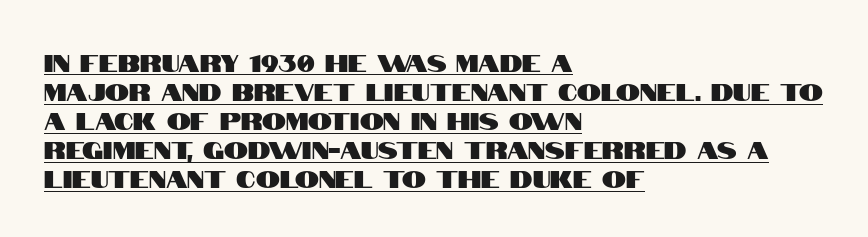
No extra tracking has been applied to these lines. Short and long lines alike share a common starting point at left. The specimen includes a rule beneath the text block's lines. Designer's note — italics off, roman on.
